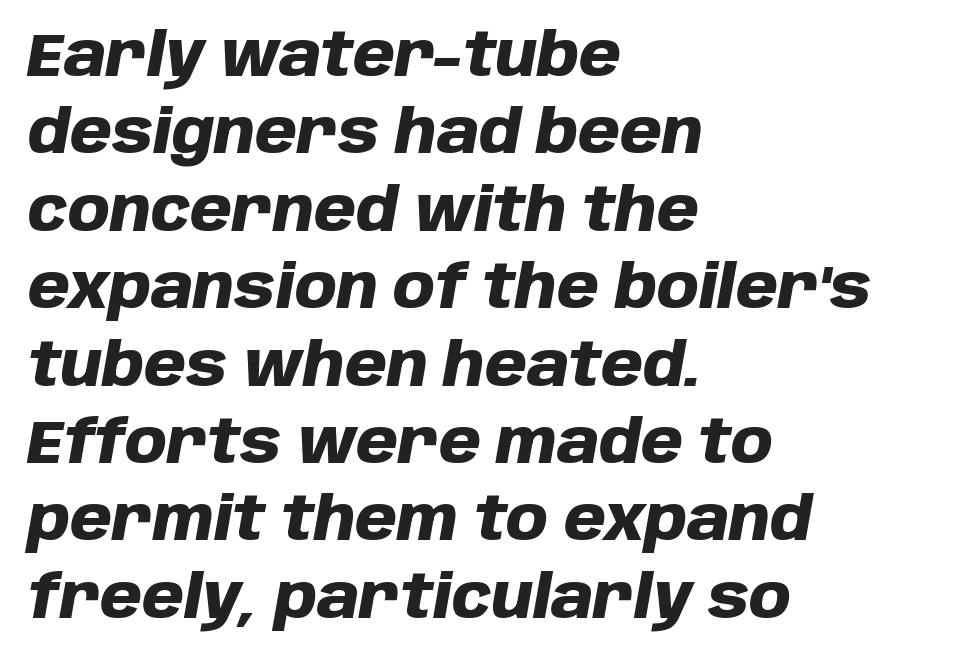
The image shows 60 px heavy type, italic (leaning right); set left-aligned, normal line spacing (1.29x), normal letter spacing, not underlined; low stroke contrast and a large x-height.
